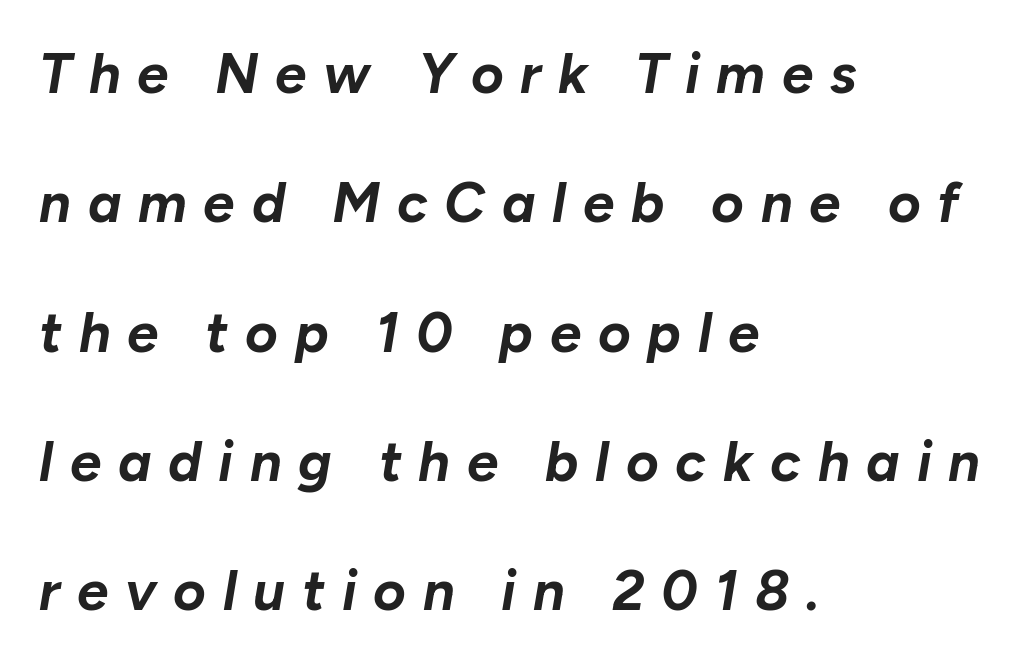
{"italic": "yes", "lean": "right", "slant_degrees": 10, "bold": "yes", "weight": "bold", "width": "normal", "stroke_contrast": "low", "x_height": "medium", "monospaced": "no", "underline": "no", "align": "left", "line_spacing": "loose", "line_spacing_ratio": 2.31, "letter_spacing": "wide", "letter_spacing_em": 0.3, "glyph_px": 56}
